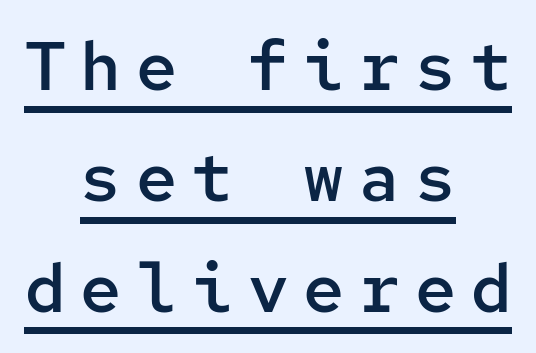
The image shows 68 px semibold sans-serif type, upright, monospaced; set centered, normal line spacing (1.63x), unusually wide letter spacing (+0.22 em), underlined; low stroke contrast and a medium x-height.
